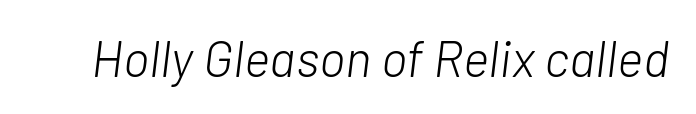
Q: Is the text bold? A: No.
Q: Is the text italic (slanted)? A: Yes, it leans right by about 7 degrees.
Q: Is the text underlined? A: No.
Q: Is the spacing between letters normal or unusually wide? A: Normal.
Q: Width (condensed, normal, or wide)? A: Normal.
Q: Stroke contrast? A: Low.
Q: x-height? A: Medium.
Q: Monospaced? A: No.
